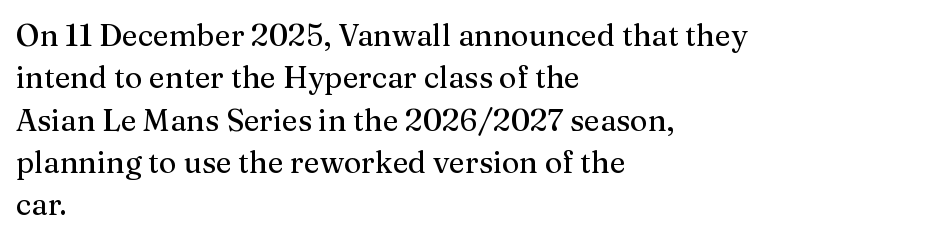
Leading matches the norm, producing a regular column. Compared with a centered layout, this one pins lines to the left instead. Old-style or modern, the face here clearly has serifs. There is no visible air inserted between adjacent glyphs.
